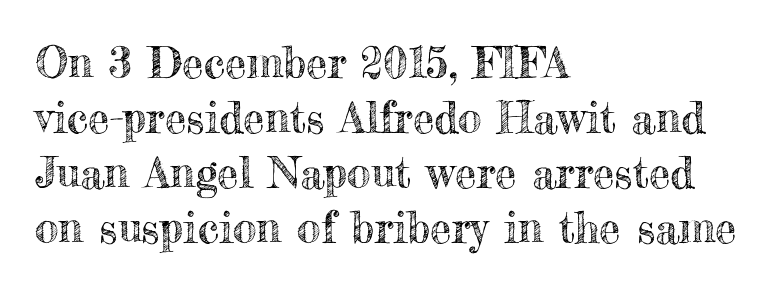
{"italic": "no", "width": "normal", "x_height": "small", "monospaced": "no", "underline": "no", "align": "left", "line_spacing": "normal", "line_spacing_ratio": 1.28, "letter_spacing": "normal", "letter_spacing_em": 0.0, "glyph_px": 43}
